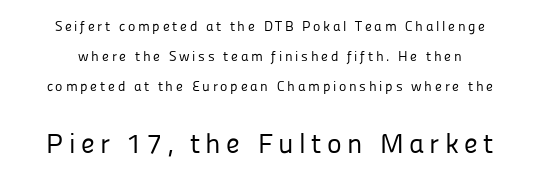
{"serif": "no", "italic": "no", "bold": "no", "weight": "regular", "width": "normal", "stroke_contrast": "low", "x_height": "medium", "monospaced": "no", "underline": "no", "line_spacing": "loose", "line_spacing_ratio": 2.13, "larger_block": "second", "size_ratio": 2.0, "glyph_px": 28}
